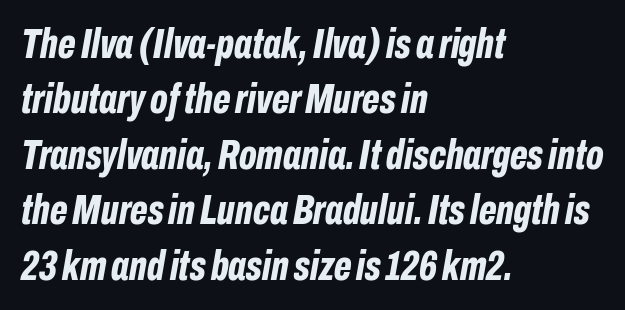
The image shows 42 px bold, condensed type, italic (leaning right); set left-aligned, normal line spacing (1.32x), normal letter spacing, not underlined; low stroke contrast and a medium x-height.
